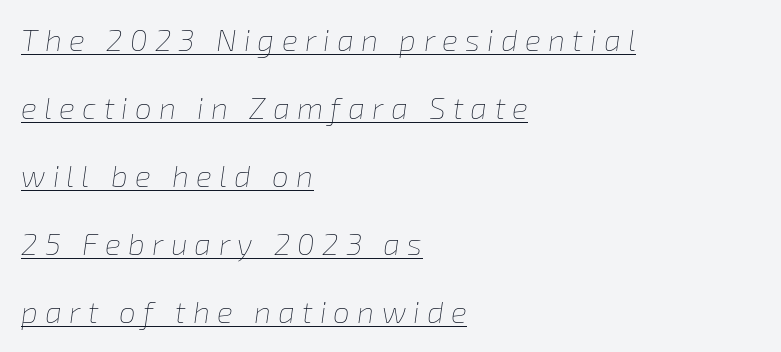
Q: Is the text bold? A: No.
Q: Is the text italic (slanted)? A: Yes, it leans right by about 8 degrees.
Q: Is the text underlined? A: Yes.
Q: How is the paragraph aligned? A: Left-aligned.
Q: Is the spacing between letters normal or unusually wide? A: Unusually wide.
Q: Is the spacing between lines tight, normal or loose? A: Loose.
Q: Width (condensed, normal, or wide)? A: Normal.
Q: Stroke contrast? A: Low.
Q: x-height? A: Medium.
Q: Monospaced? A: No.
